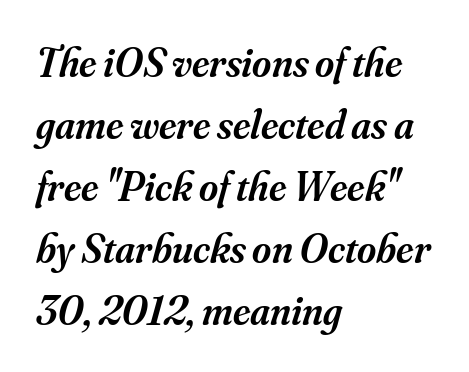
{"serif": "yes", "italic": "yes", "lean": "right", "slant_degrees": 16, "bold": "semi", "weight": "semibold", "width": "normal", "stroke_contrast": "medium", "x_height": "small", "monospaced": "no", "underline": "no", "align": "left", "line_spacing": "normal", "line_spacing_ratio": 1.51, "letter_spacing": "normal", "letter_spacing_em": 0.0, "glyph_px": 41}
